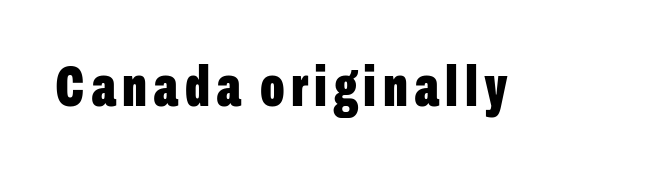
The image shows 57 px bold, condensed sans-serif type, upright; set not underlined; low stroke contrast and a medium x-height.
